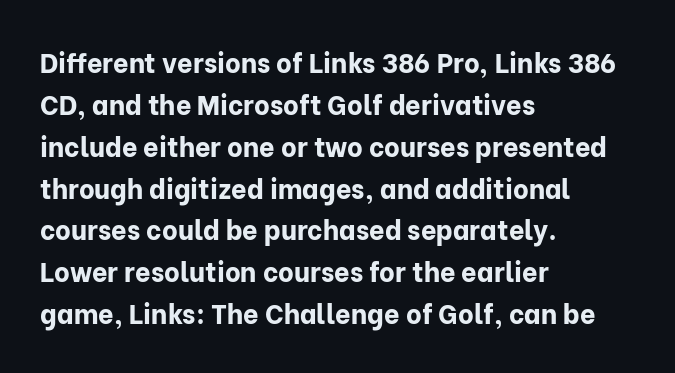
The face used here has the dense, thick strokes of a bold. Students, observe: this is what conventionally led text looks like. Notice how the stems are strictly vertical — no italics here. The setting favours the left margin, as ordinary paragraphs usually do.
